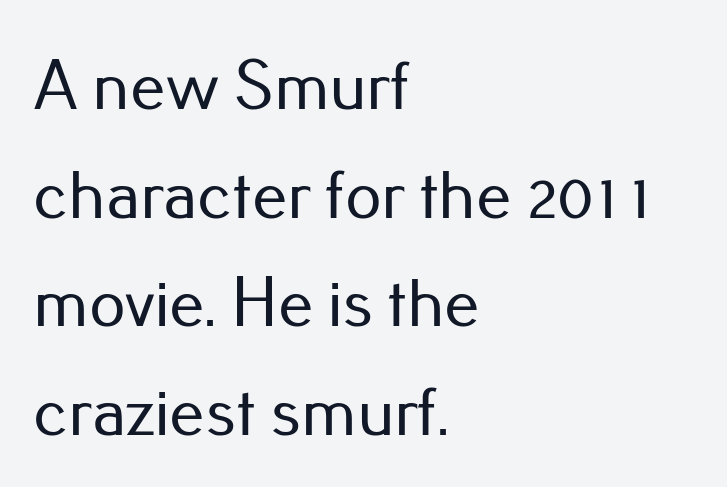
Q: Is the text italic (slanted)? A: No, it is upright.
Q: Is the typeface a serif or a sans-serif typeface? A: Sans-serif.
Q: Is the text underlined? A: No.
Q: How is the paragraph aligned? A: Left-aligned.
Q: Is the spacing between letters normal or unusually wide? A: Normal.
Q: Is the spacing between lines tight, normal or loose? A: Normal.
Q: Width (condensed, normal, or wide)? A: Normal.
Q: Stroke contrast? A: Low.
Q: x-height? A: Small.
Q: Monospaced? A: No.
